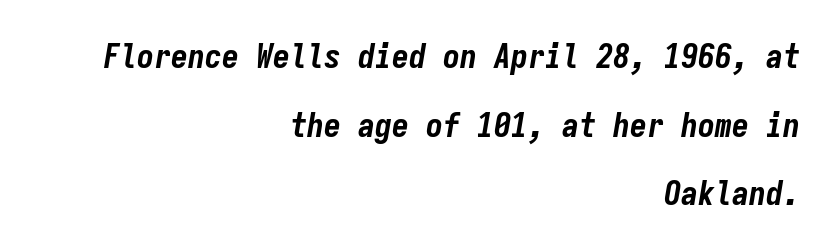
{"italic": "yes", "lean": "right", "slant_degrees": 9, "bold": "yes", "weight": "bold", "width": "condensed", "stroke_contrast": "low", "x_height": "medium", "monospaced": "yes", "underline": "no", "align": "right", "line_spacing": "loose", "line_spacing_ratio": 2.02, "letter_spacing": "normal", "letter_spacing_em": 0.0, "glyph_px": 34}
